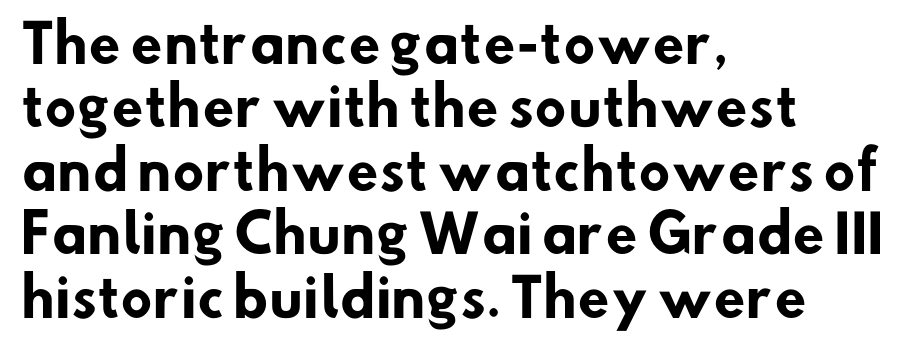
{"serif": "no", "bold": "yes", "weight": "heavy", "width": "normal", "stroke_contrast": "low", "x_height": "small", "monospaced": "no", "underline": "no", "align": "left", "line_spacing_ratio": 1.22, "letter_spacing": "normal", "letter_spacing_em": 0.0, "glyph_px": 52}
